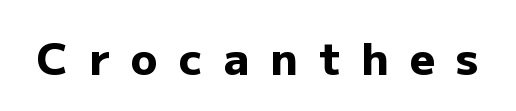
The image shows 44 px heavy sans-serif type, upright; set unusually wide letter spacing (+0.48 em), not underlined; low stroke contrast and a medium x-height.
